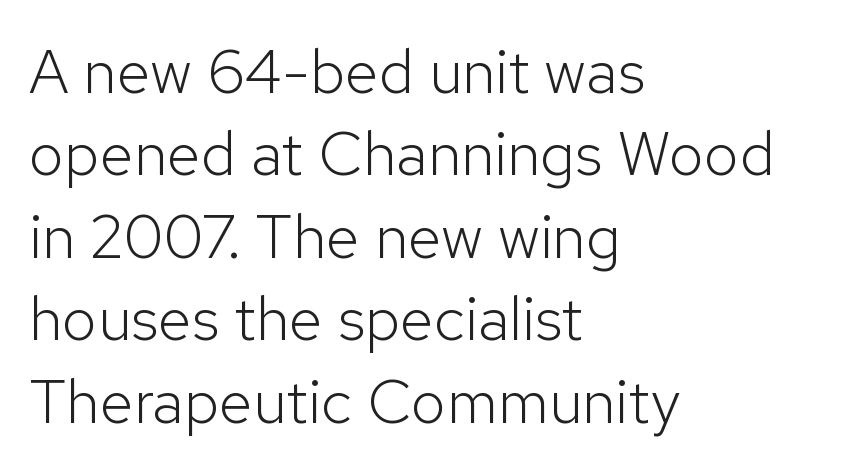
{"serif": "no", "italic": "no", "bold": "no", "weight": "light", "width": "normal", "stroke_contrast": "low", "x_height": "medium", "monospaced": "no", "underline": "no", "align": "left", "line_spacing": "normal", "line_spacing_ratio": 1.33, "letter_spacing": "normal", "letter_spacing_em": 0.0, "glyph_px": 62}
